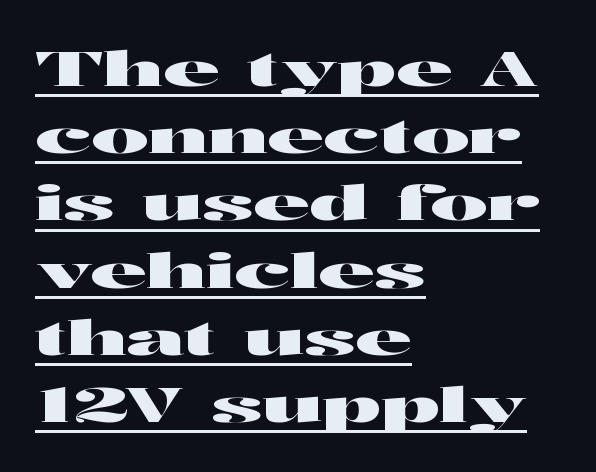
{"serif": "no", "italic": "no", "width": "wide", "stroke_contrast": "high", "x_height": "medium", "monospaced": "no", "underline": "yes", "align": "left", "line_spacing": "normal", "line_spacing_ratio": 1.4, "letter_spacing": "normal", "letter_spacing_em": 0.0, "glyph_px": 48}
